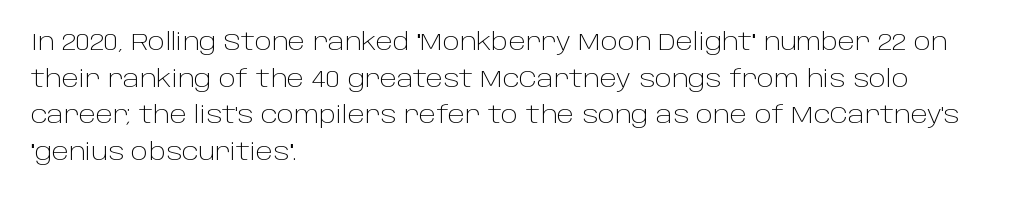
Q: Is the text bold? A: No.
Q: Is the text italic (slanted)? A: No, it is upright.
Q: Is the text underlined? A: No.
Q: How is the paragraph aligned? A: Left-aligned.
Q: Is the spacing between letters normal or unusually wide? A: Normal.
Q: Is the spacing between lines tight, normal or loose? A: Normal.
